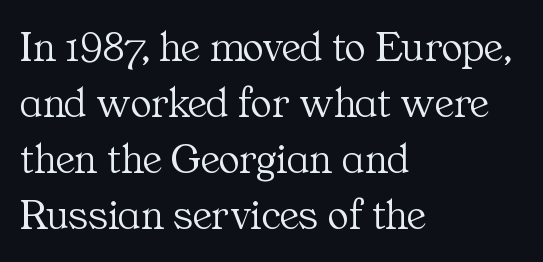
Compared with typical body copy, the letter spacing here is the same. The rendering uses a moderate line-height, typical for paragraphs. Alignment: flush left. Varying glyph widths throughout — classic text-font behaviour. The weight would be labelled regular, book, light, or lighter still. Small tapered or slab feet sit at the stroke ends, so this counts as serif.
